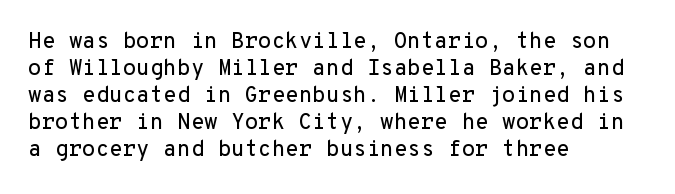
Q: Is the text italic (slanted)? A: No, it is upright.
Q: Is the text underlined? A: No.
Q: How is the paragraph aligned? A: Left-aligned.
Q: Is the spacing between letters normal or unusually wide? A: Normal.
